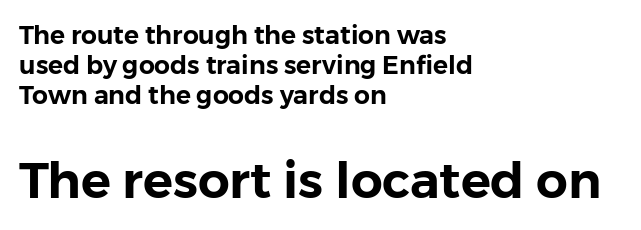
Q: Is the text italic (slanted)? A: No, it is upright.
Q: Is the typeface a serif or a sans-serif typeface? A: Sans-serif.
Q: Is the text underlined? A: No.
Q: How is the paragraph aligned? A: Left-aligned.
Q: Is the spacing between letters normal or unusually wide? A: Normal.
Q: Which block of text is set in a larger size, the first (top) or the second (bottom)? A: The second (bottom) one.
Q: Width (condensed, normal, or wide)? A: Normal.
Q: Stroke contrast? A: Low.
Q: x-height? A: Medium.
Q: Monospaced? A: No.
